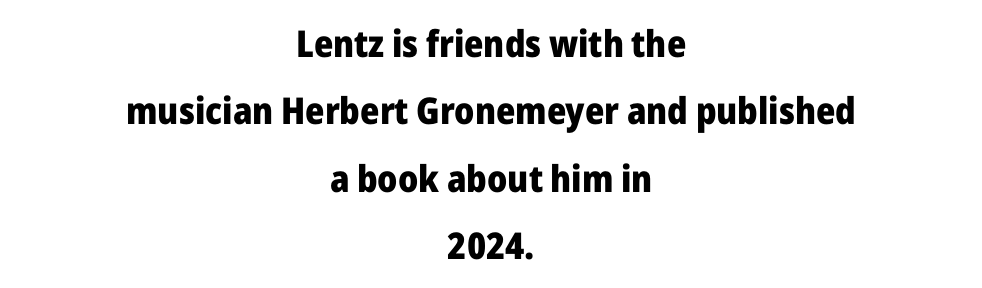
Q: Is the text bold? A: Yes.
Q: Is the text italic (slanted)? A: No, it is upright.
Q: Is the typeface a serif or a sans-serif typeface? A: Sans-serif.
Q: Is the text underlined? A: No.
Q: How is the paragraph aligned? A: Centered.
Q: Is the spacing between letters normal or unusually wide? A: Normal.
Q: Width (condensed, normal, or wide)? A: Normal.
Q: Stroke contrast? A: Low.
Q: x-height? A: Medium.
Q: Monospaced? A: No.
